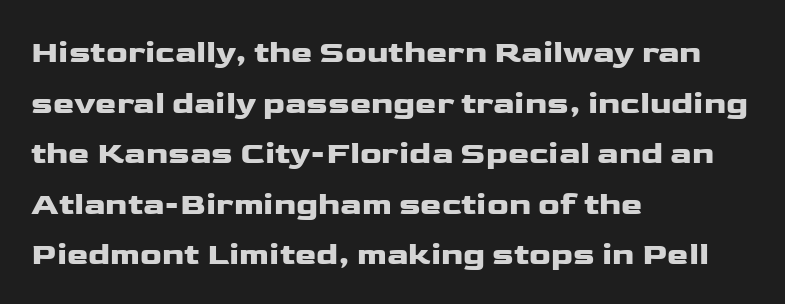
The image shows 32 px wide sans-serif type, upright; set left-aligned, normal line spacing (1.58x), normal letter spacing, not underlined; low stroke contrast and a medium x-height.
